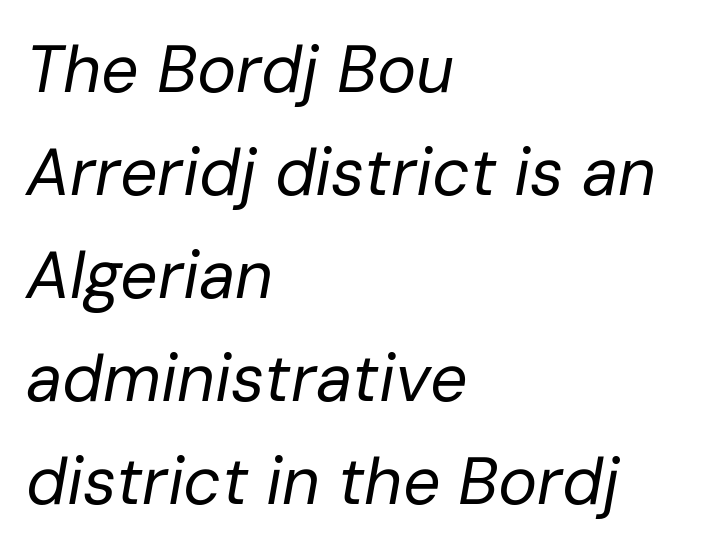
Rule under the text: the space is simply empty. No extra ink here — the face is not bold. Looks like regular typesetting: each glyph gets only the width it needs. Designer's note — italics engaged. The lines are quadded left. A typesetter would call this leading conventional body-copy spacing.
